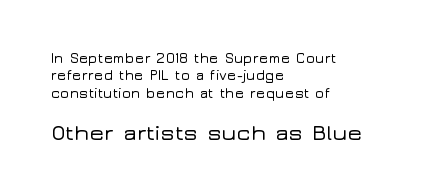
{"italic": "no", "underline": "no", "align": "left", "line_spacing_ratio": 1.24, "letter_spacing": "normal", "letter_spacing_em": 0.0, "larger_block": "second", "size_ratio": 1.57, "glyph_px": 22}
